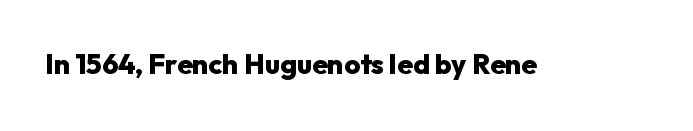
Q: Is the text bold? A: Yes.
Q: Is the text italic (slanted)? A: No, it is upright.
Q: Is the typeface a serif or a sans-serif typeface? A: Sans-serif.
Q: Is the text underlined? A: No.
Q: Is the spacing between letters normal or unusually wide? A: Normal.
Q: Width (condensed, normal, or wide)? A: Normal.
Q: Stroke contrast? A: Low.
Q: x-height? A: Medium.
Q: Monospaced? A: No.
